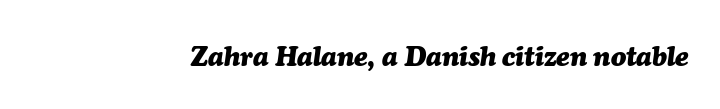
Typographic density is high because the face is bold. Looks like regular typesetting: each glyph gets only the width it needs. Words float on clear page, feet unadorned. Standard letterfit; no display-style spreading of the glyphs.
